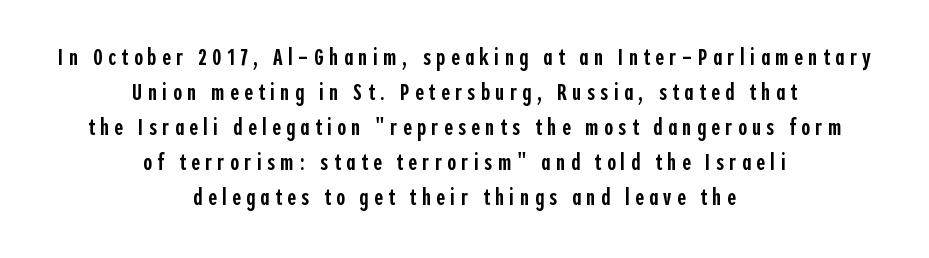
Firm but not heavy-handed strokes: this text is semibold. Here the glyphs are tracked loosely, breaking word shapes into spaced letters. Reading down the block, each line starts at a different indent, mirrored at its end. Each new line begins a customary step beneath the previous one. Lines of text with bare space underneath.
